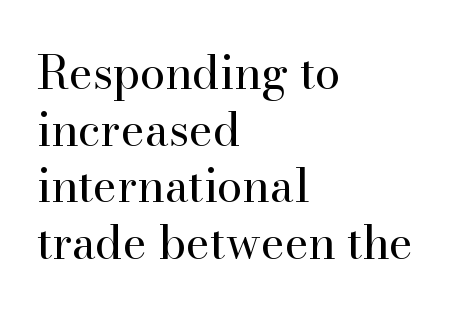
The image shows 46 px regular-weight serif type, upright; set left-aligned, line spacing 1.23x, normal letter spacing, not underlined; high stroke contrast and a small x-height.
